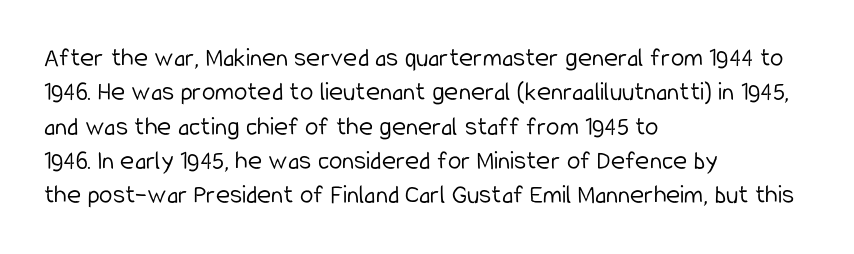
The image shows 27 px text type, upright; set left-aligned, normal line spacing (1.27x), normal letter spacing, not underlined.
